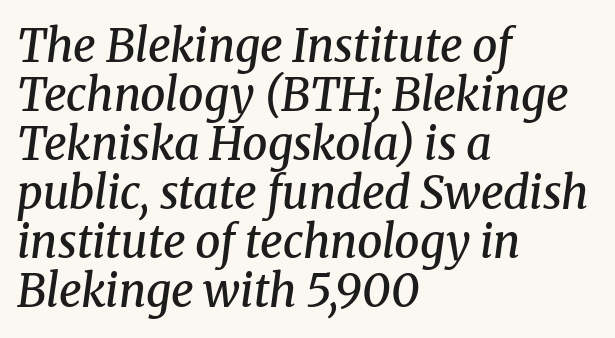
Q: Is the text bold? A: Semi-bold.
Q: Is the text italic (slanted)? A: Yes, it leans right by about 8 degrees.
Q: Is the typeface a serif or a sans-serif typeface? A: Serif.
Q: Is the text underlined? A: No.
Q: How is the paragraph aligned? A: Left-aligned.
Q: Is the spacing between letters normal or unusually wide? A: Normal.
Q: Is the spacing between lines tight, normal or loose? A: Tight.
Q: Width (condensed, normal, or wide)? A: Normal.
Q: Stroke contrast? A: Medium.
Q: x-height? A: Medium.
Q: Monospaced? A: No.
